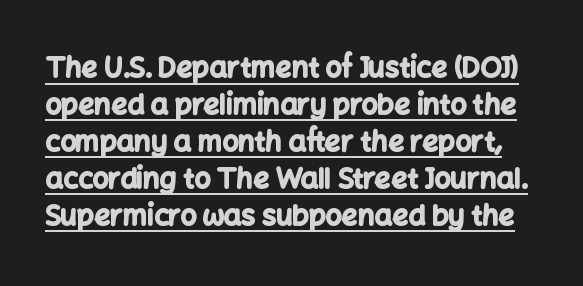
In terms of posture, this sample is upright. The line-height multiplier appears to be the usual default. Look at the tracking — it's just the regular setting, nothing added. Serif or sans? Sans — the stroke terminals are bare. Stroke thickness is high; the sample reads as a true bold. You can see a thin bar hugging the bottom of the glyphs.
